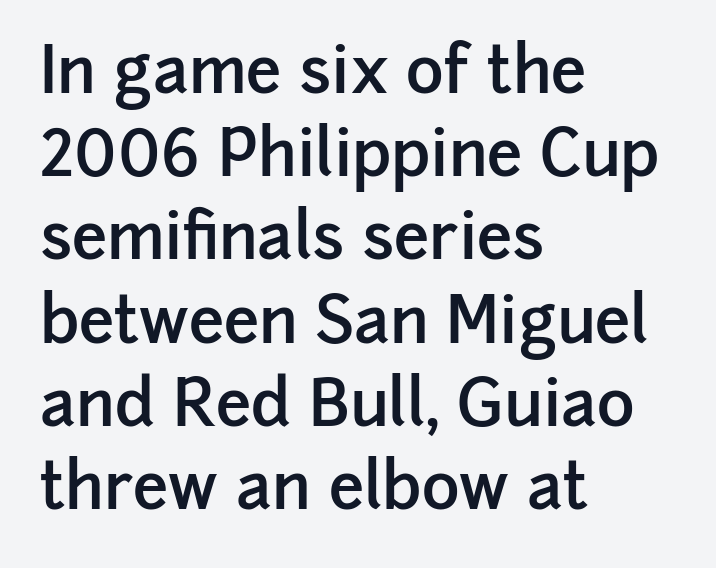
Q: Is the text bold? A: Semi-bold.
Q: Is the text italic (slanted)? A: No, it is upright.
Q: Is the typeface a serif or a sans-serif typeface? A: Sans-serif.
Q: Is the text underlined? A: No.
Q: How is the paragraph aligned? A: Left-aligned.
Q: Is the spacing between letters normal or unusually wide? A: Normal.
Q: Is the spacing between lines tight, normal or loose? A: Normal.
Q: Width (condensed, normal, or wide)? A: Normal.
Q: Stroke contrast? A: Low.
Q: x-height? A: Medium.
Q: Monospaced? A: No.
